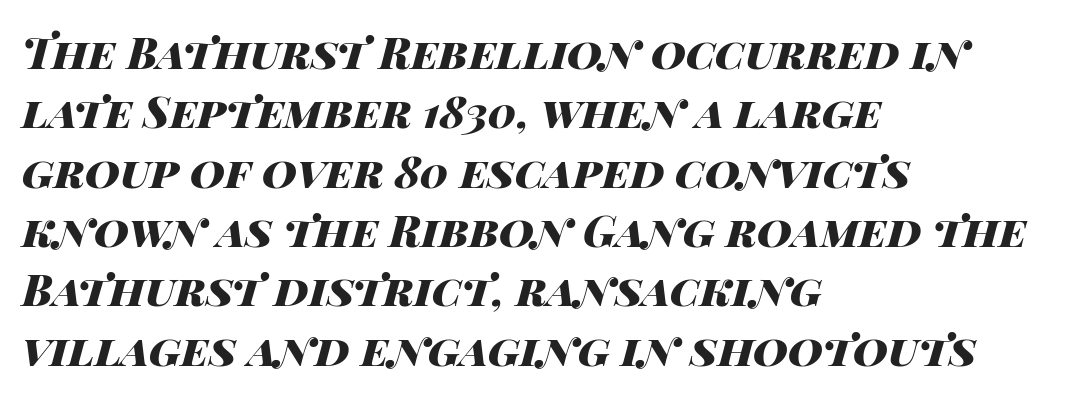
{"italic": "yes", "lean": "right", "slant_degrees": 14, "bold": "yes", "weight": "heavy", "width": "wide", "stroke_contrast": "high", "x_height": "large", "monospaced": "no", "underline": "no", "align": "left", "line_spacing": "normal", "line_spacing_ratio": 1.38, "letter_spacing": "normal", "letter_spacing_em": 0.0, "glyph_px": 43}
